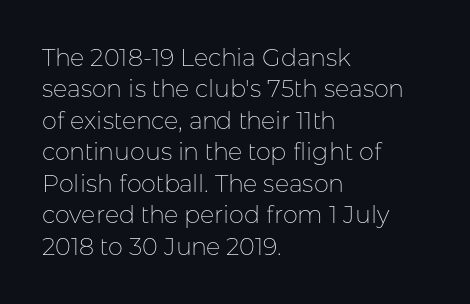
Q: Is the text bold? A: No.
Q: Is the text italic (slanted)? A: No, it is upright.
Q: Is the text underlined? A: No.
Q: How is the paragraph aligned? A: Left-aligned.
Q: Is the spacing between letters normal or unusually wide? A: Normal.
Q: Is the spacing between lines tight, normal or loose? A: Normal.
